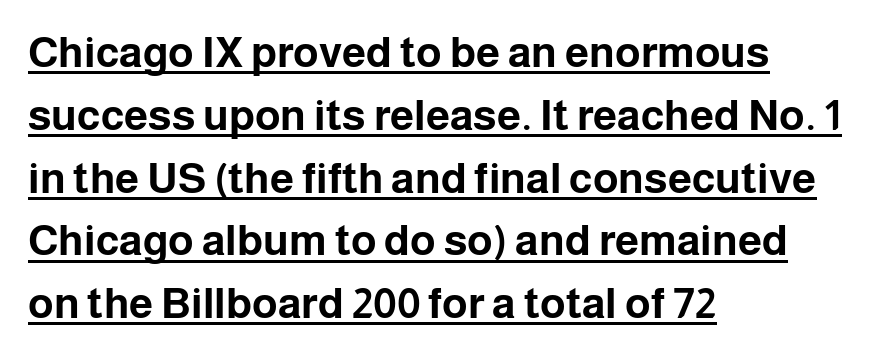
Q: Is the text bold? A: Yes.
Q: Is the text italic (slanted)? A: No, it is upright.
Q: Is the typeface a serif or a sans-serif typeface? A: Sans-serif.
Q: Is the text underlined? A: Yes.
Q: How is the paragraph aligned? A: Left-aligned.
Q: Is the spacing between letters normal or unusually wide? A: Normal.
Q: Is the spacing between lines tight, normal or loose? A: Normal.
Q: Width (condensed, normal, or wide)? A: Normal.
Q: Stroke contrast? A: Low.
Q: x-height? A: Medium.
Q: Monospaced? A: No.
